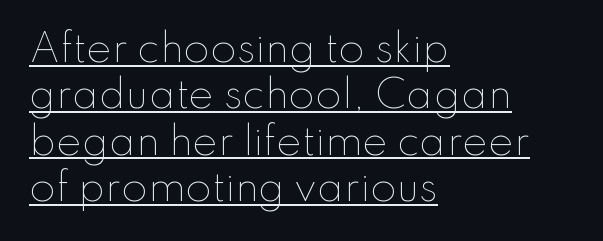
Q: Is the text bold? A: No.
Q: Is the text italic (slanted)? A: No, it is upright.
Q: Is the text underlined? A: Yes.
Q: How is the paragraph aligned? A: Left-aligned.
Q: Is the spacing between letters normal or unusually wide? A: Normal.
Q: Width (condensed, normal, or wide)? A: Normal.
Q: Stroke contrast? A: Low.
Q: x-height? A: Small.
Q: Monospaced? A: No.
